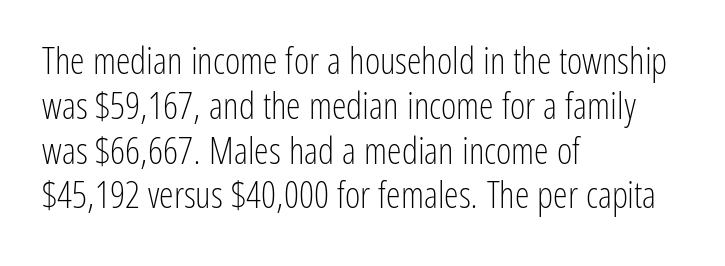
The image shows 37 px light, condensed sans-serif type, upright; set left-aligned, line spacing 1.21x, normal letter spacing, not underlined; low stroke contrast and a medium x-height.
